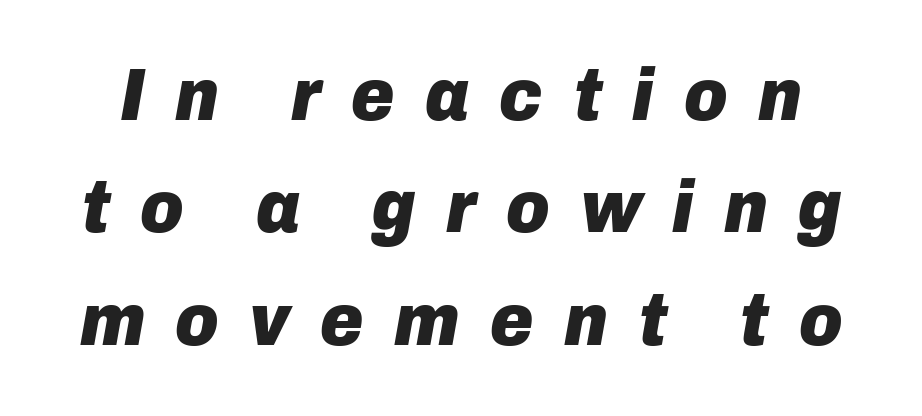
{"italic": "yes", "lean": "right", "slant_degrees": 10, "bold": "yes", "weight": "heavy", "width": "normal", "stroke_contrast": "low", "x_height": "medium", "monospaced": "no", "underline": "no", "line_spacing": "normal", "line_spacing_ratio": 1.52, "letter_spacing": "wide", "letter_spacing_em": 0.41, "glyph_px": 74}
